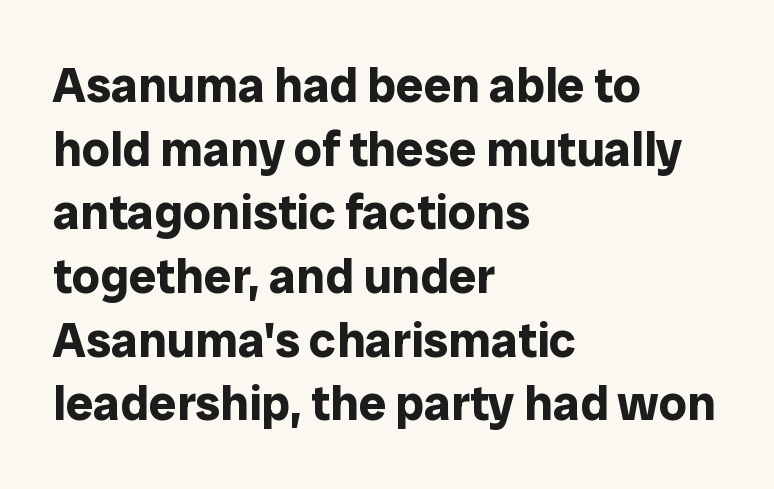
Regarding leading, the lines here are spaced in the standard way. Is this a fixed-width face? No — the glyphs have proportional, varying widths. Nope, not italic — everything's standing straight. There is no visible air inserted between adjacent glyphs.
